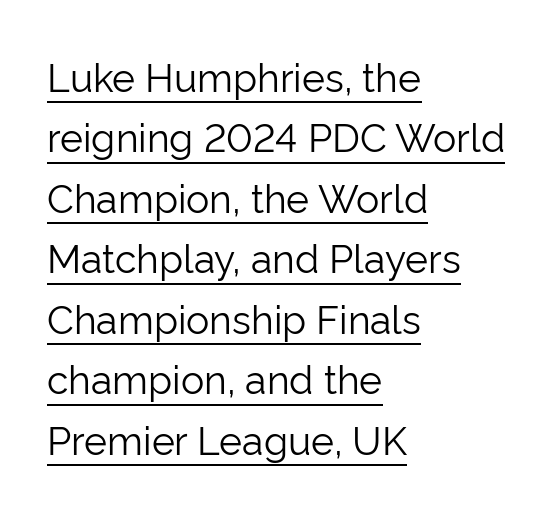
The image shows 39 px light sans-serif type, upright; set left-aligned, normal line spacing (1.55x), normal letter spacing, underlined; low stroke contrast and a medium x-height.
